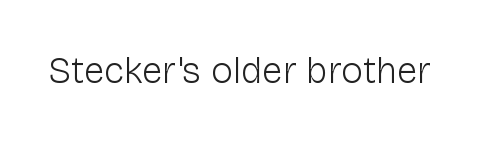
Q: Is the text bold? A: No.
Q: Is the text italic (slanted)? A: No, it is upright.
Q: Is the typeface a serif or a sans-serif typeface? A: Sans-serif.
Q: Is the text underlined? A: No.
Q: Is the spacing between letters normal or unusually wide? A: Normal.
Q: Width (condensed, normal, or wide)? A: Normal.
Q: Stroke contrast? A: Low.
Q: x-height? A: Medium.
Q: Monospaced? A: No.
